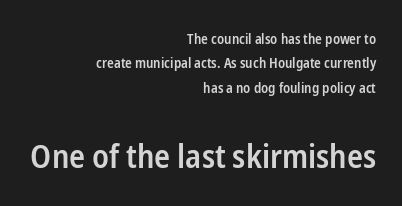
The image shows 33 px semibold, condensed sans-serif type, upright; set right-aligned, line spacing 1.75x, normal letter spacing, not underlined; the second (bottom) block is 2.36x larger; low stroke contrast and a medium x-height.
